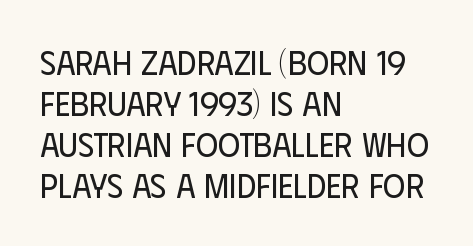
Q: Is the text bold? A: No.
Q: Is the text italic (slanted)? A: No, it is upright.
Q: Is the typeface a serif or a sans-serif typeface? A: Sans-serif.
Q: Is the text underlined? A: No.
Q: How is the paragraph aligned? A: Left-aligned.
Q: Is the spacing between letters normal or unusually wide? A: Normal.
Q: Width (condensed, normal, or wide)? A: Condensed.
Q: Stroke contrast? A: Low.
Q: x-height? A: Large.
Q: Monospaced? A: No.
